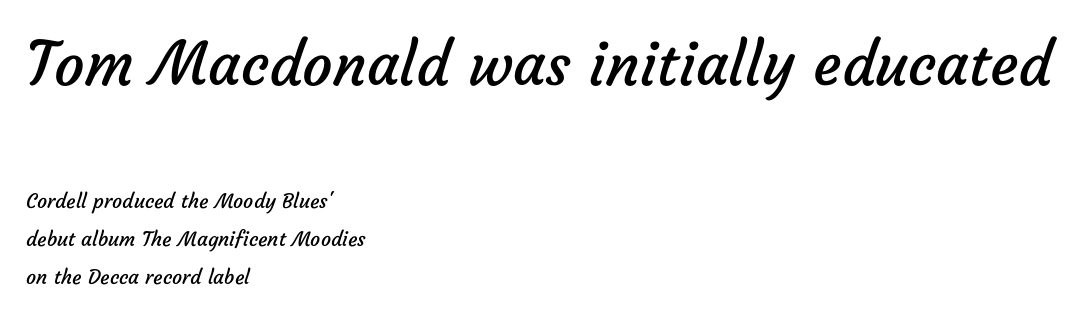
Q: Is the text bold? A: No.
Q: Is the typeface a serif or a sans-serif typeface? A: Sans-serif.
Q: Is the text underlined? A: No.
Q: How is the paragraph aligned? A: Left-aligned.
Q: Is the spacing between letters normal or unusually wide? A: Normal.
Q: Is the spacing between lines tight, normal or loose? A: Loose.
Q: Which block of text is set in a larger size, the first (top) or the second (bottom)? A: The first (top) one.
Q: Width (condensed, normal, or wide)? A: Normal.
Q: Stroke contrast? A: Low.
Q: x-height? A: Medium.
Q: Monospaced? A: No.
